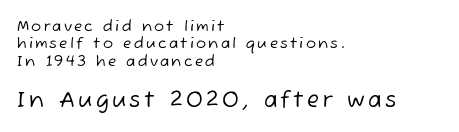
Check the space under the baseline: it is left empty. Which chunk is bigger? The second one — the bottom block dwarfs the top. Is the type heavy? It reads as light-to-regular instead. The compositor pushed each line to the left boundary.
